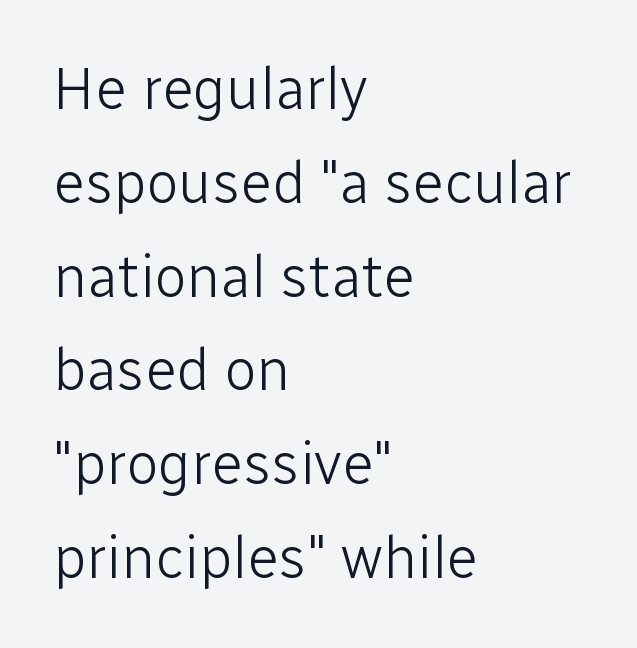
The image shows 59 px light sans-serif type, upright; set left-aligned, normal line spacing (1.59x), normal letter spacing, not underlined; low stroke contrast and a medium x-height.
